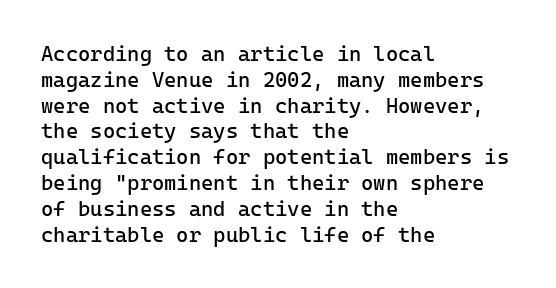
Visually the block forms a straight wall on the left and a jagged coastline on the right. This sample uses plain, unmodified letter spacing. The face looks like a standard text weight, possibly lighter. Check under the words: just untouched page. Does the lettering tilt? It doesn't — this is upright.
